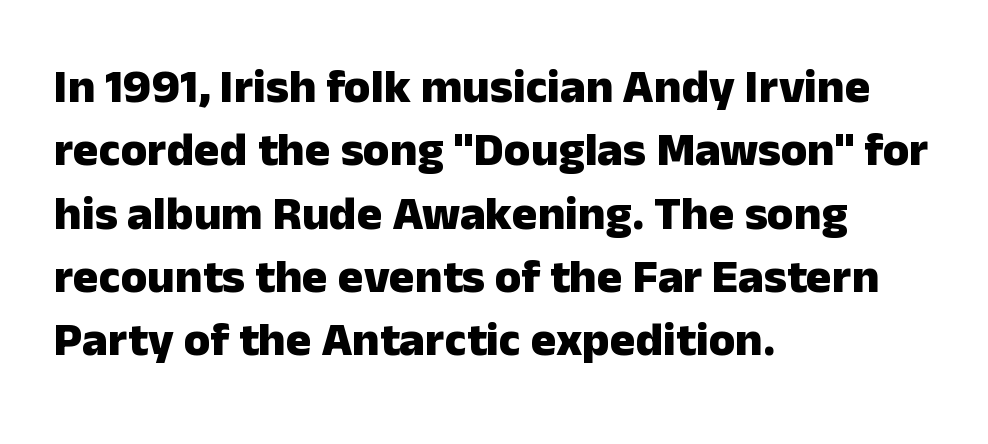
Q: Is the text bold? A: Yes.
Q: Is the text italic (slanted)? A: No, it is upright.
Q: Is the typeface a serif or a sans-serif typeface? A: Sans-serif.
Q: Is the text underlined? A: No.
Q: How is the paragraph aligned? A: Left-aligned.
Q: Is the spacing between letters normal or unusually wide? A: Normal.
Q: Is the spacing between lines tight, normal or loose? A: Normal.
Q: Width (condensed, normal, or wide)? A: Normal.
Q: Stroke contrast? A: Low.
Q: x-height? A: Medium.
Q: Monospaced? A: No.
